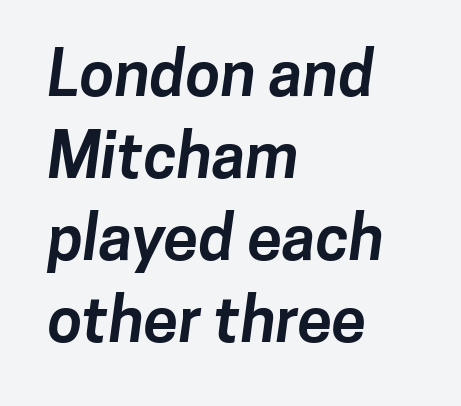
Q: Is the text bold? A: Yes.
Q: Is the typeface a serif or a sans-serif typeface? A: Sans-serif.
Q: Is the text underlined? A: No.
Q: How is the paragraph aligned? A: Left-aligned.
Q: Is the spacing between letters normal or unusually wide? A: Normal.
Q: Is the spacing between lines tight, normal or loose? A: Normal.
Q: Width (condensed, normal, or wide)? A: Normal.
Q: Stroke contrast? A: Low.
Q: x-height? A: Medium.
Q: Monospaced? A: No.
